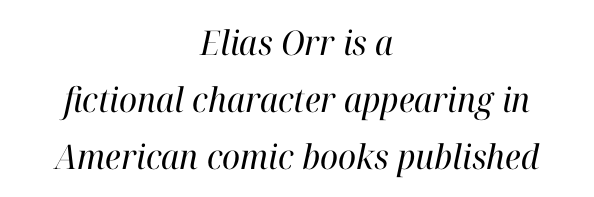
These lines are rendered in a variable-pitch font. Rule under the text: the space is simply empty. Slanted lettering throughout. Characters follow at the spacing the type designer built in. Font category for this specimen: serif. The passage is arranged like a title page — every line centered.
